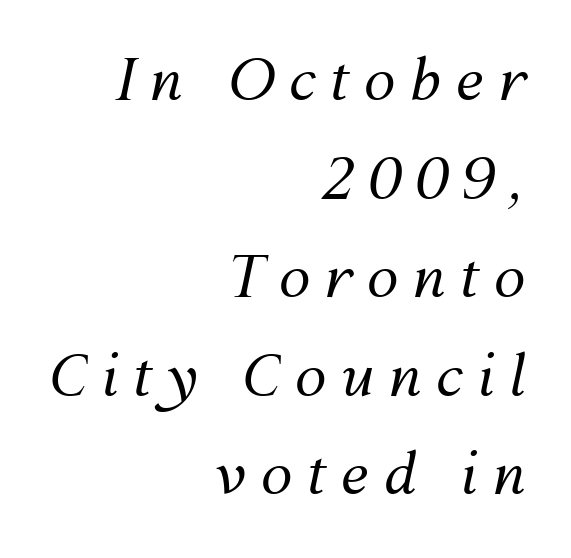
The image shows 57 px regular-weight type, italic (leaning right); set right-aligned, line spacing 1.73x, unusually wide letter spacing (+0.25 em), not underlined; medium stroke contrast and a medium x-height.
